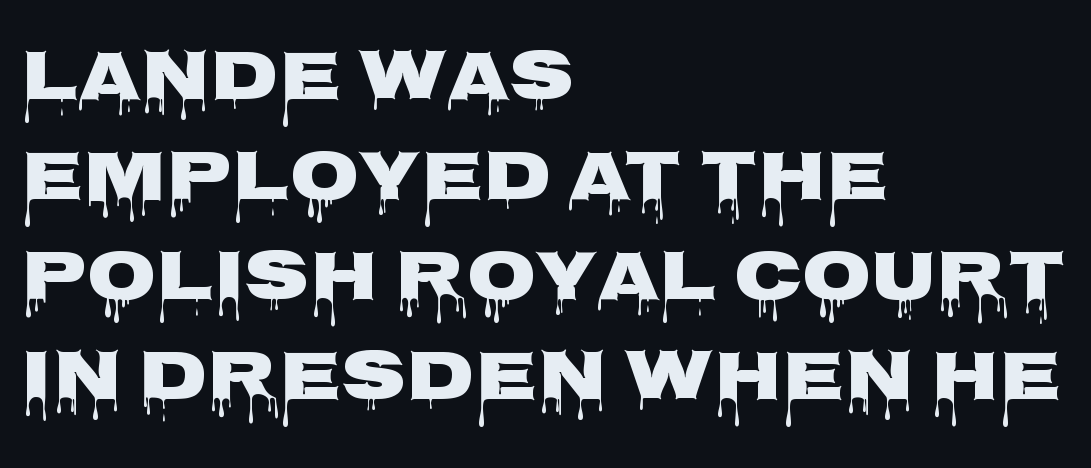
{"serif": "no", "italic": "no", "width": "wide", "stroke_contrast": "low", "x_height": "large", "monospaced": "no", "underline": "no", "align": "left", "line_spacing": "normal", "line_spacing_ratio": 1.41, "letter_spacing": "normal", "letter_spacing_em": 0.0, "glyph_px": 71}
